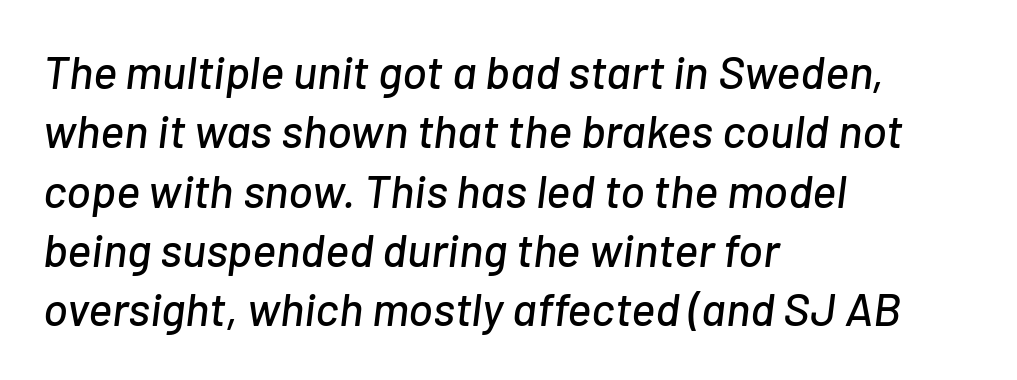
The typesetter chose a ragged-right arrangement here. Tracking value appears to be zero — textbook default spacing. A typesetter would call this proportional, since set widths differ per character. Would a proofreader flag this as italicized? Yes. Descenders are the only things crossing below the line.
